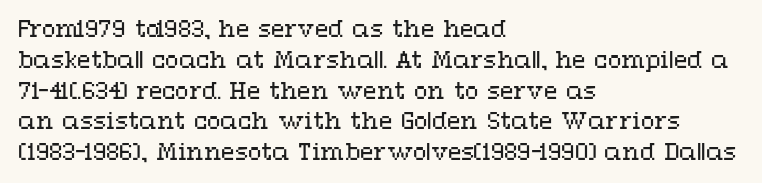
{"italic": "no", "bold": "no", "underline": "no", "align": "left", "line_spacing": "normal", "line_spacing_ratio": 1.4, "letter_spacing": "normal", "letter_spacing_em": 0.0, "glyph_px": 22}
